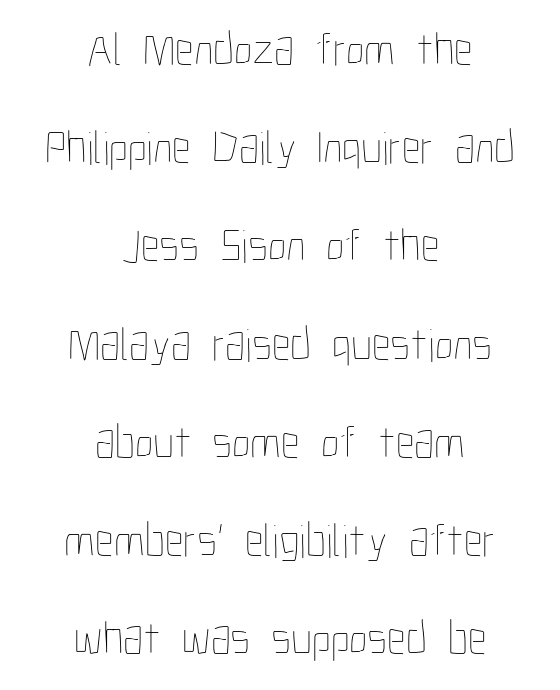
{"italic": "no", "bold": "no", "weight": "thin", "width": "condensed", "stroke_contrast": "low", "x_height": "medium", "monospaced": "no", "underline": "no", "align": "center", "line_spacing": "loose", "line_spacing_ratio": 2.09, "letter_spacing": "normal", "letter_spacing_em": 0.0, "glyph_px": 47}
